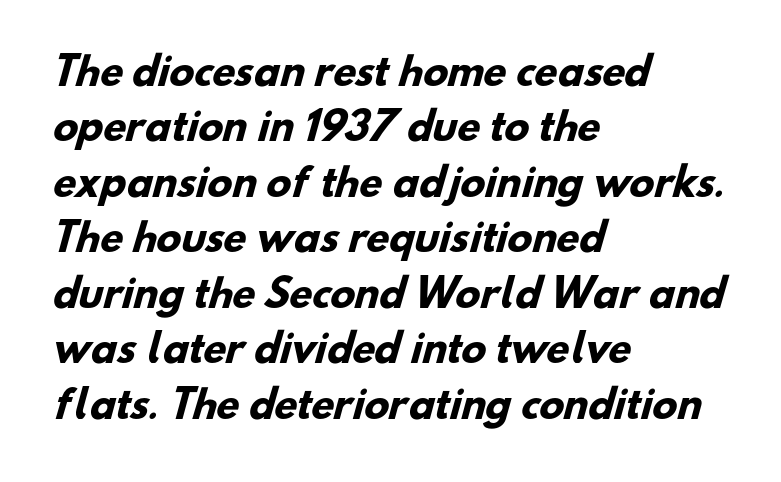
Q: Is the text bold? A: Yes.
Q: Is the typeface a serif or a sans-serif typeface? A: Sans-serif.
Q: Is the text underlined? A: No.
Q: How is the paragraph aligned? A: Left-aligned.
Q: Is the spacing between letters normal or unusually wide? A: Normal.
Q: Is the spacing between lines tight, normal or loose? A: Normal.
Q: Width (condensed, normal, or wide)? A: Normal.
Q: Stroke contrast? A: Low.
Q: x-height? A: Small.
Q: Monospaced? A: No.
